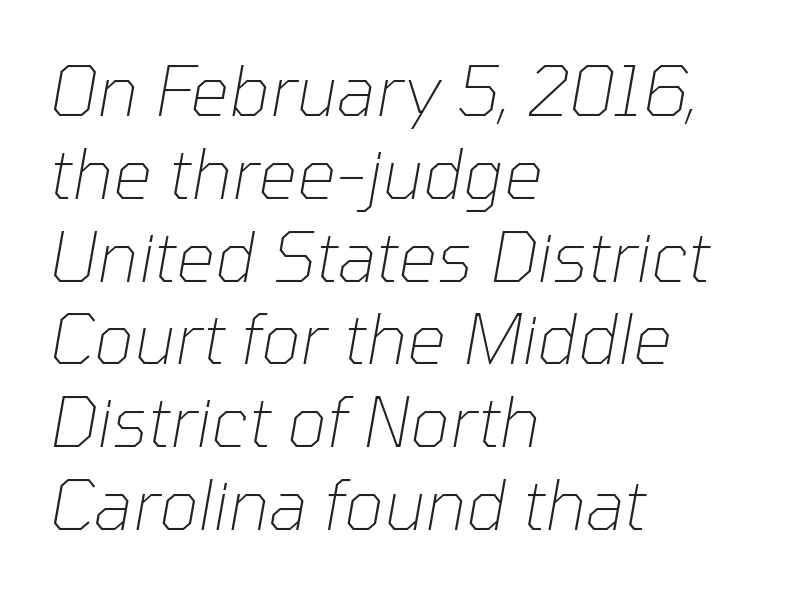
The image shows 69 px thin type, italic (leaning right); set left-aligned, line spacing 1.2x, normal letter spacing, not underlined; low stroke contrast and a medium x-height.
